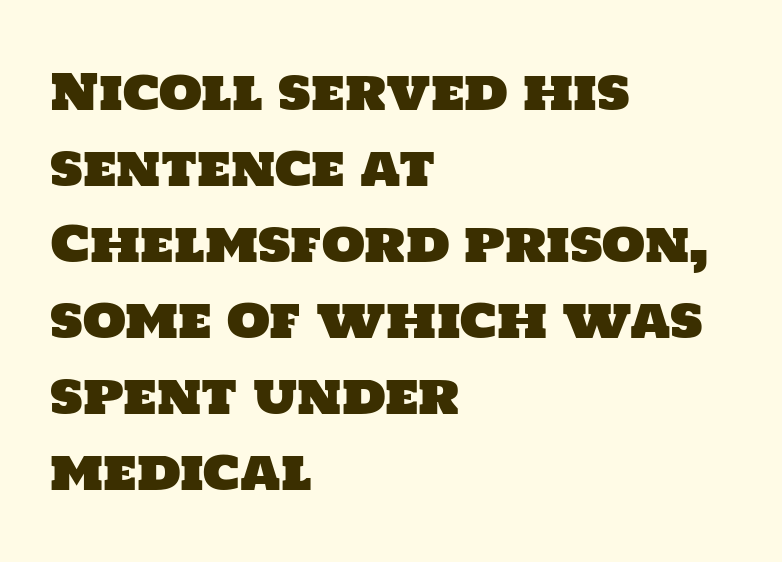
The image shows 50 px sans-serif type; set left-aligned, normal line spacing (1.52x), normal letter spacing, not underlined; low stroke contrast and a large x-height.
